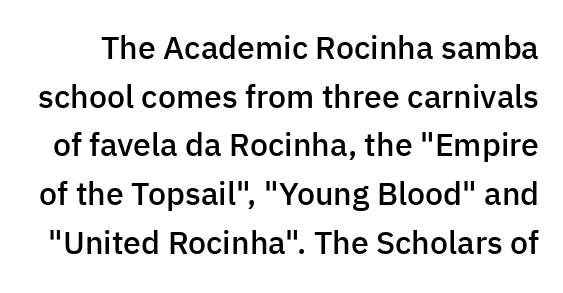
{"serif": "no", "italic": "no", "bold": "semi", "weight": "semibold", "width": "normal", "stroke_contrast": "low", "x_height": "medium", "monospaced": "no", "underline": "no", "line_spacing": "normal", "line_spacing_ratio": 1.52, "letter_spacing": "normal", "letter_spacing_em": 0.0, "glyph_px": 32}
